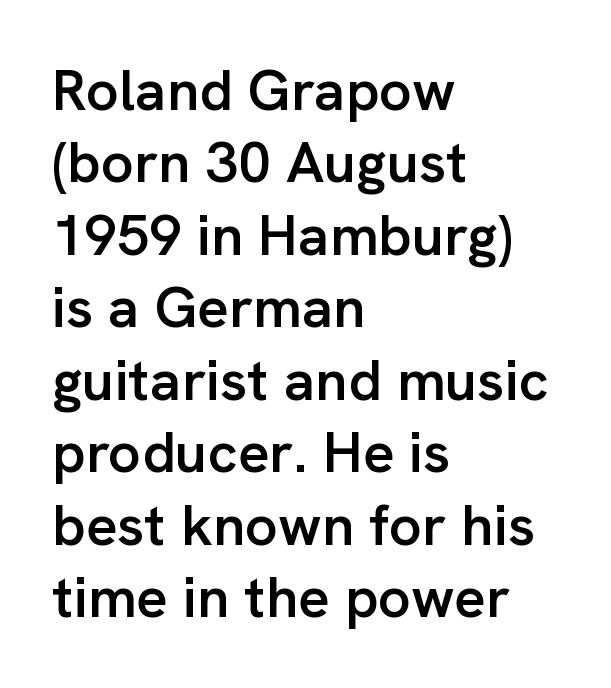
I'd call this a sans setting — the letters go barefoot. Spacing between characters is what you'd get straight out of the box. The lines sit at an ordinary, default distance from one another. This is roman type, the default non-slanted kind.
